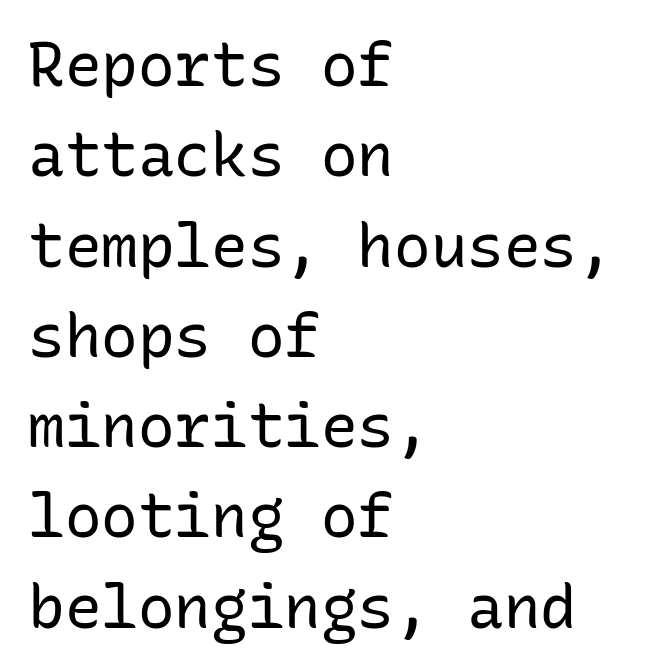
{"serif": "no", "italic": "no", "bold": "no", "weight": "regular", "width": "normal", "stroke_contrast": "low", "x_height": "medium", "monospaced": "yes", "underline": "no", "align": "left", "line_spacing": "normal", "line_spacing_ratio": 1.48, "letter_spacing": "normal", "letter_spacing_em": 0.0, "glyph_px": 61}
